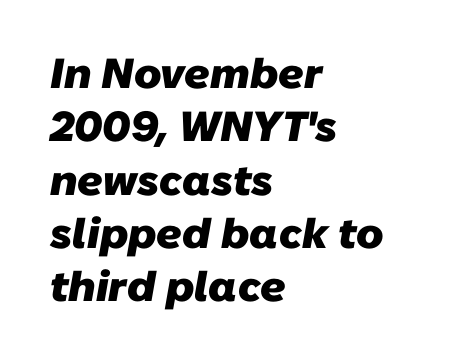
The image shows 42 px heavy sans-serif type; set left-aligned, normal line spacing (1.27x), normal letter spacing, not underlined; low stroke contrast and a medium x-height.
